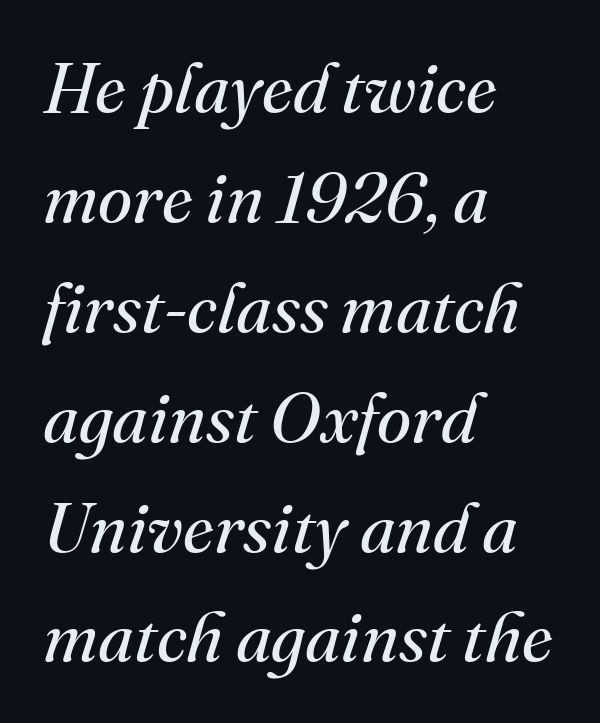
Q: Is the text bold? A: No.
Q: Is the text italic (slanted)? A: Yes, it leans right by about 16 degrees.
Q: Is the typeface a serif or a sans-serif typeface? A: Serif.
Q: Is the text underlined? A: No.
Q: How is the paragraph aligned? A: Left-aligned.
Q: Is the spacing between letters normal or unusually wide? A: Normal.
Q: Is the spacing between lines tight, normal or loose? A: Normal.
Q: Width (condensed, normal, or wide)? A: Normal.
Q: Stroke contrast? A: Medium.
Q: x-height? A: Small.
Q: Monospaced? A: No.
